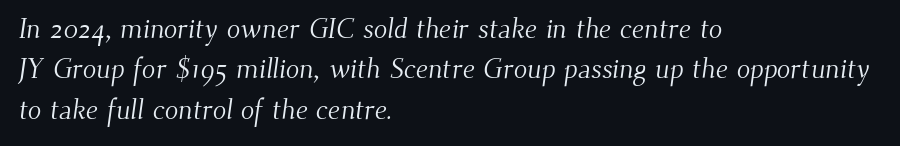
Q: Is the text bold? A: No.
Q: Is the typeface a serif or a sans-serif typeface? A: Serif.
Q: Is the text underlined? A: No.
Q: How is the paragraph aligned? A: Left-aligned.
Q: Is the spacing between letters normal or unusually wide? A: Normal.
Q: Is the spacing between lines tight, normal or loose? A: Normal.
Q: Width (condensed, normal, or wide)? A: Normal.
Q: Stroke contrast? A: Medium.
Q: x-height? A: Small.
Q: Monospaced? A: No.
